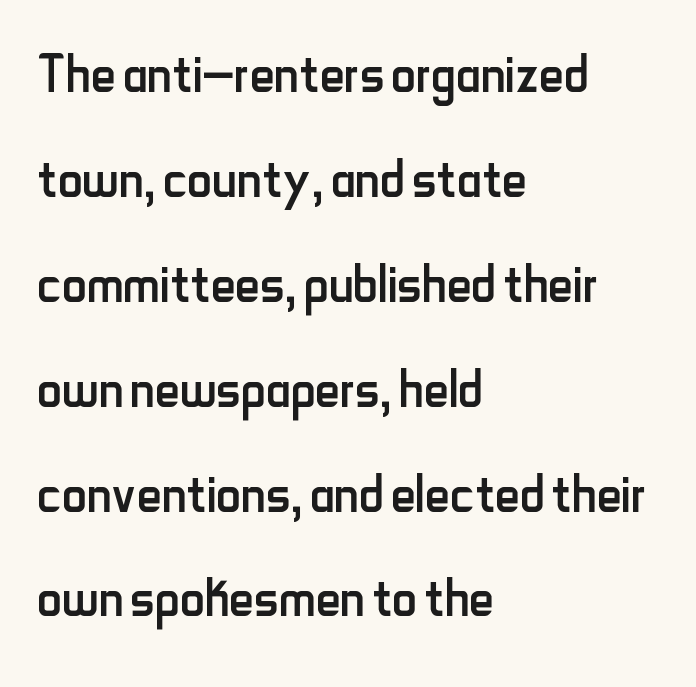
Font category for this specimen: sans-serif. Which margin do the lines hug? The left one — the right edge is uneven. The rows are spaced the way most documents space them. A typesetter would call this zero additional tracking. Here the designer chose a conventional face with non-uniform glyph widths. Italic? Not at all — the glyphs are vertical.
